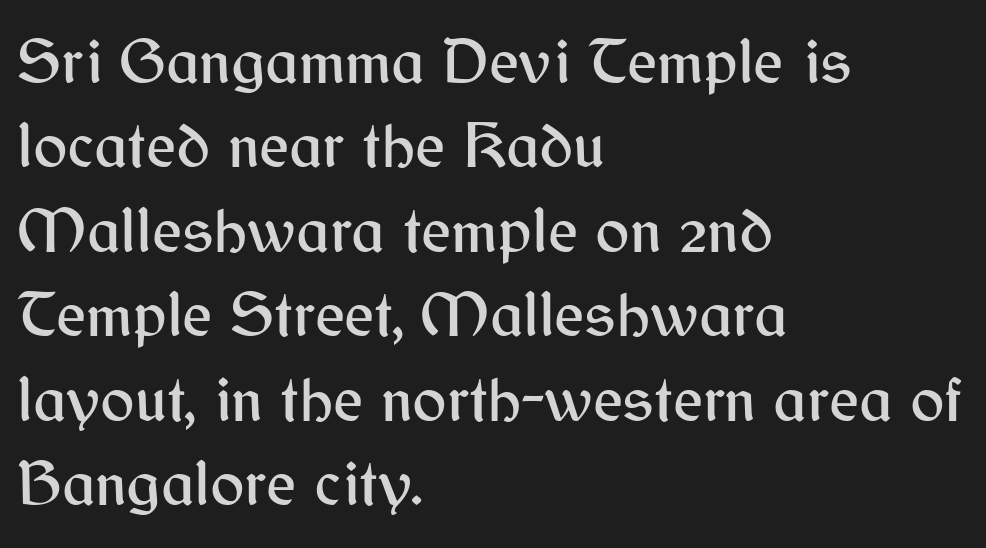
The image shows 64 px sans-serif type, upright; set left-aligned, normal line spacing (1.32x), normal letter spacing, not underlined; medium stroke contrast and a medium x-height.
